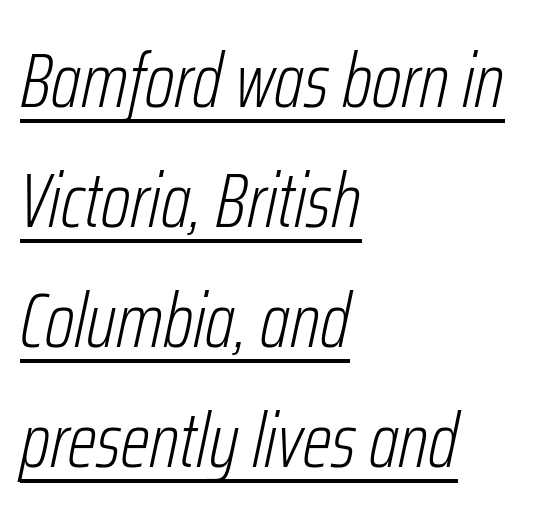
{"italic": "yes", "lean": "right", "slant_degrees": 12, "bold": "no", "weight": "light", "width": "condensed", "stroke_contrast": "low", "x_height": "medium", "monospaced": "no", "underline": "yes", "align": "left", "line_spacing": "normal", "line_spacing_ratio": 1.58, "letter_spacing": "normal", "letter_spacing_em": 0.0, "glyph_px": 76}
